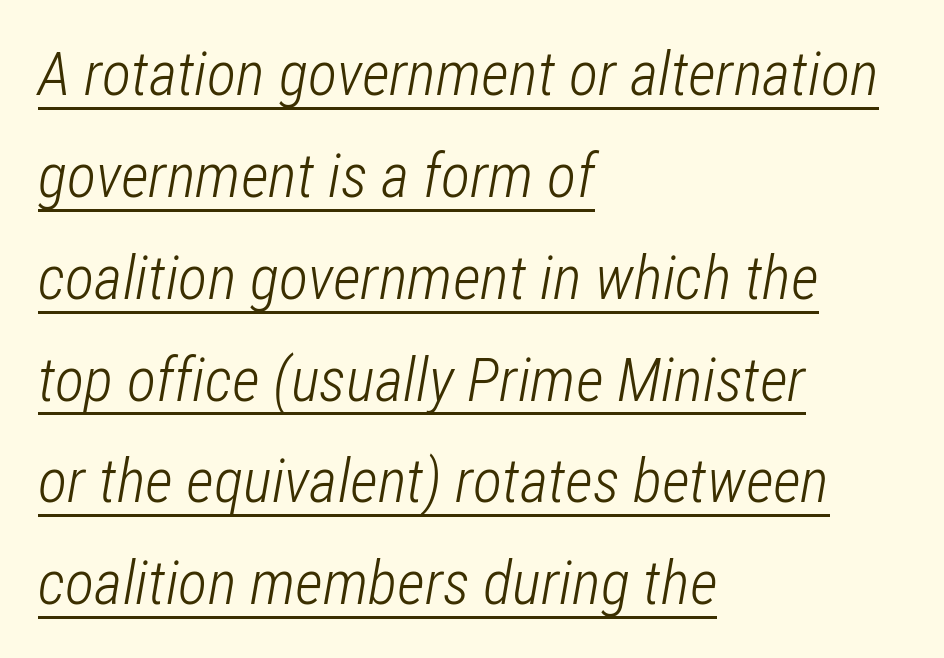
Q: Is the text bold? A: No.
Q: Is the text italic (slanted)? A: Yes, it leans right by about 12 degrees.
Q: Is the text underlined? A: Yes.
Q: How is the paragraph aligned? A: Left-aligned.
Q: Is the spacing between letters normal or unusually wide? A: Normal.
Q: Is the spacing between lines tight, normal or loose? A: Normal.
Q: Width (condensed, normal, or wide)? A: Condensed.
Q: Stroke contrast? A: Low.
Q: x-height? A: Medium.
Q: Monospaced? A: No.
